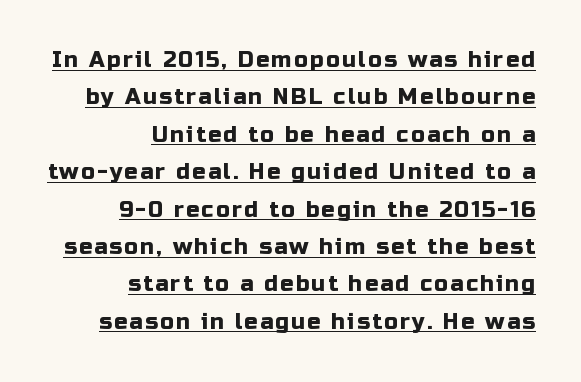
The image shows 22 px text type, upright; set right-aligned, normal line spacing (1.7x), underlined.
